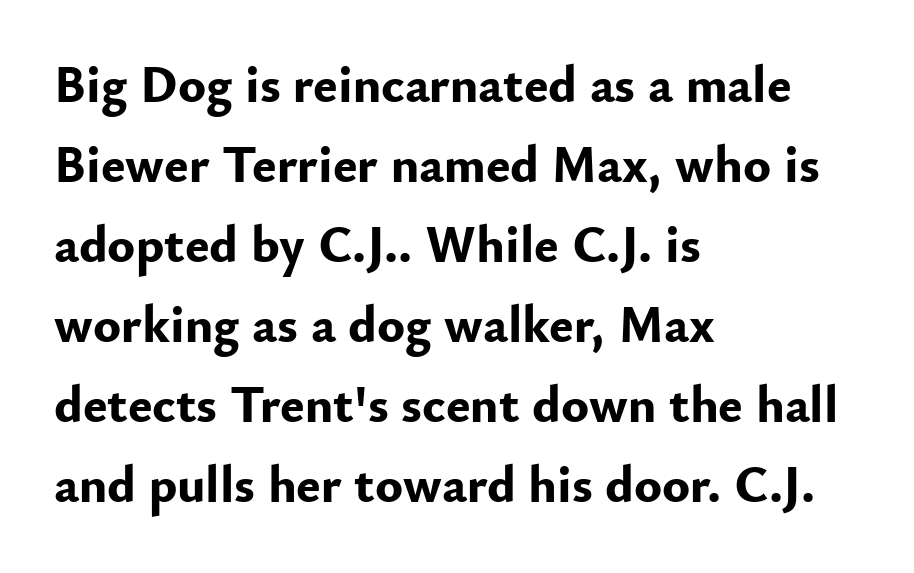
{"serif": "no", "italic": "no", "bold": "yes", "weight": "bold", "width": "normal", "stroke_contrast": "low", "x_height": "small", "monospaced": "no", "underline": "no", "align": "left", "line_spacing": "normal", "line_spacing_ratio": 1.54, "letter_spacing": "normal", "letter_spacing_em": 0.0, "glyph_px": 52}
